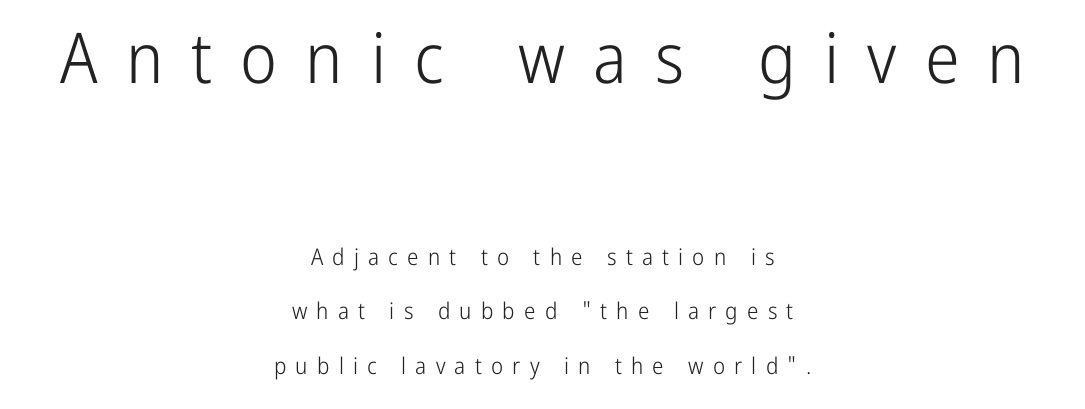
Q: Is the text bold? A: No.
Q: Is the text italic (slanted)? A: No, it is upright.
Q: Is the typeface a serif or a sans-serif typeface? A: Sans-serif.
Q: Is the text underlined? A: No.
Q: How is the paragraph aligned? A: Centered.
Q: Is the spacing between letters normal or unusually wide? A: Unusually wide.
Q: Is the spacing between lines tight, normal or loose? A: Loose.
Q: Which block of text is set in a larger size, the first (top) or the second (bottom)? A: The first (top) one.
Q: Width (condensed, normal, or wide)? A: Condensed.
Q: Stroke contrast? A: Low.
Q: x-height? A: Medium.
Q: Monospaced? A: No.
